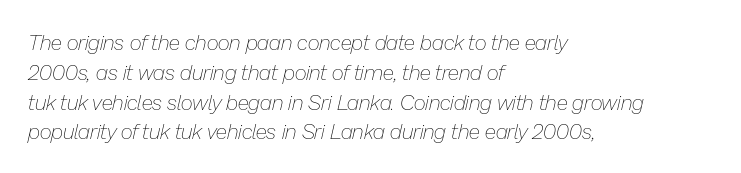
{"italic": "yes", "lean": "right", "slant_degrees": 13, "bold": "no", "underline": "no", "align": "left", "line_spacing": "normal", "line_spacing_ratio": 1.42, "letter_spacing": "normal", "letter_spacing_em": 0.0, "glyph_px": 21}
